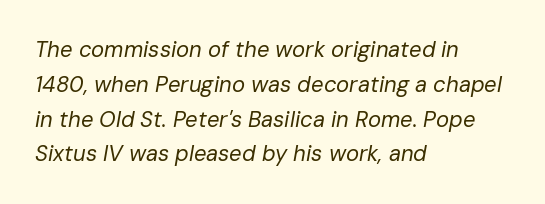
This is oblique type, the kind used for emphasis or titles. Rows of type keep a routine distance in the vertical direction. Only glyphs here, with clear space below each row. No extra ink here — the face is not bold. Nothing unusual about the tracking: characters are spaced as the font intends.
